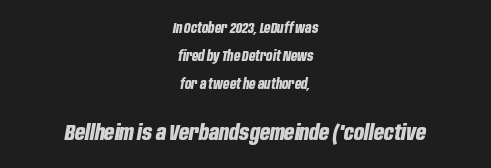
Q: Is the text bold? A: Yes.
Q: Is the text italic (slanted)? A: Yes, it leans right by about 10 degrees.
Q: Is the text underlined? A: No.
Q: How is the paragraph aligned? A: Centered.
Q: Is the spacing between letters normal or unusually wide? A: Normal.
Q: Is the spacing between lines tight, normal or loose? A: Loose.
Q: Which block of text is set in a larger size, the first (top) or the second (bottom)? A: The second (bottom) one.
